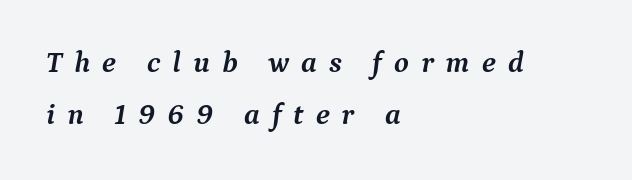
{"serif": "yes", "italic": "yes", "lean": "right", "slant_degrees": 9, "bold": "yes", "weight": "semibold", "width": "normal", "stroke_contrast": "medium", "x_height": "medium", "monospaced": "no", "underline": "no", "align": "left", "line_spacing_ratio": 1.75, "letter_spacing": "wide", "letter_spacing_em": 0.4, "glyph_px": 30}
